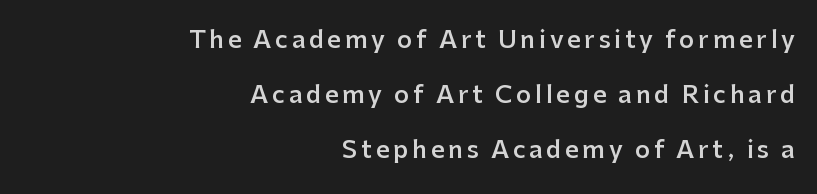
{"italic": "no", "bold": "semi", "underline": "no", "align": "right", "line_spacing": "loose", "line_spacing_ratio": 2.3, "glyph_px": 24}
